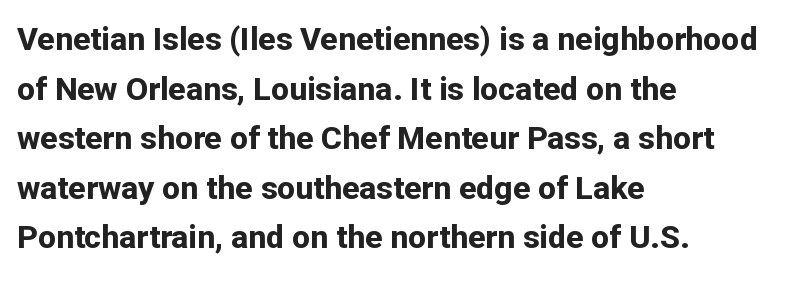
Q: Is the text bold? A: Yes.
Q: Is the text italic (slanted)? A: No, it is upright.
Q: Is the typeface a serif or a sans-serif typeface? A: Sans-serif.
Q: Is the text underlined? A: No.
Q: How is the paragraph aligned? A: Left-aligned.
Q: Is the spacing between letters normal or unusually wide? A: Normal.
Q: Is the spacing between lines tight, normal or loose? A: Normal.
Q: Width (condensed, normal, or wide)? A: Normal.
Q: Stroke contrast? A: Low.
Q: x-height? A: Medium.
Q: Monospaced? A: No.
